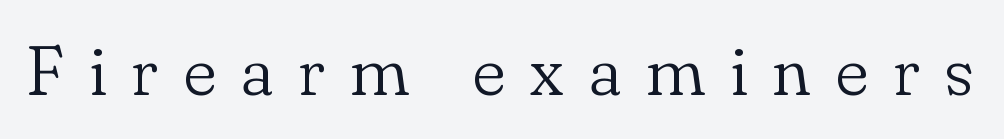
{"serif": "yes", "italic": "no", "bold": "no", "weight": "light", "width": "normal", "stroke_contrast": "low", "x_height": "small", "monospaced": "no", "underline": "no", "letter_spacing": "wide", "letter_spacing_em": 0.35, "glyph_px": 70}
